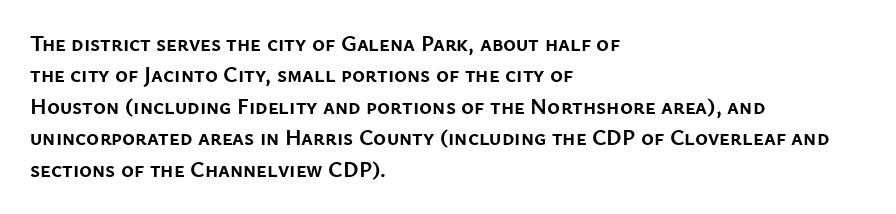
Q: Is the text bold? A: Yes.
Q: Is the text italic (slanted)? A: No, it is upright.
Q: Is the text underlined? A: No.
Q: How is the paragraph aligned? A: Left-aligned.
Q: Is the spacing between letters normal or unusually wide? A: Normal.
Q: Is the spacing between lines tight, normal or loose? A: Normal.
